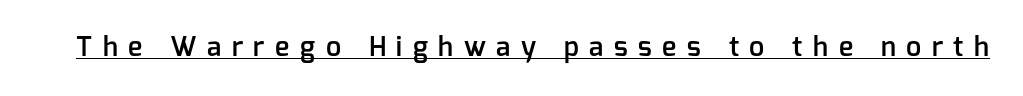
These words are printed semibold, heavier than regular yet not bold. Ascenders rise straight up at ninety degrees. The letters are spread apart with noticeably loose tracking. Glance below the letters and you will spot a drawn line.
